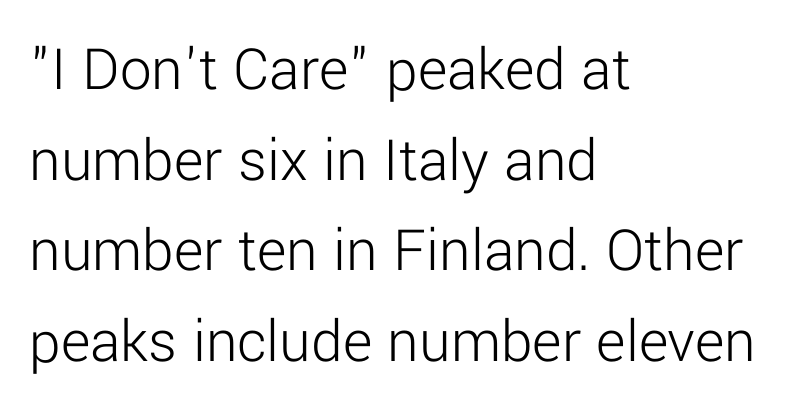
The font sits on the lighter half of the weight spectrum, regular included. The zone under the glyphs is completely vacant. Regarding serifs, this sample does without them. When letters stand straight like this, we call the style roman or upright. The face used here is rendered with its standard letterfit.
